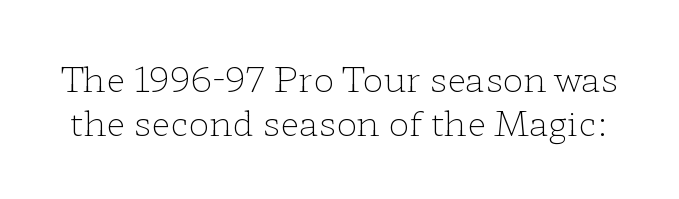
Q: Is the text bold? A: No.
Q: Is the text italic (slanted)? A: No, it is upright.
Q: Is the typeface a serif or a sans-serif typeface? A: Serif.
Q: Is the text underlined? A: No.
Q: Is the spacing between letters normal or unusually wide? A: Normal.
Q: Is the spacing between lines tight, normal or loose? A: Normal.
Q: Width (condensed, normal, or wide)? A: Wide.
Q: Stroke contrast? A: Low.
Q: x-height? A: Medium.
Q: Monospaced? A: No.
